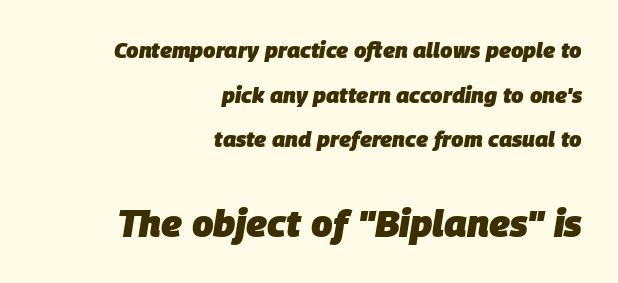
Leading: increased. Does the copy run flush right? Yes — the right margin is perfectly even. The letterforms sit shoulder to shoulder at normal distance. Beneath every word, the page is bare. Each letter keeps its own natural width here, so spacing adapts to shape. Look at the glyph heights: the lower group is clearly the bigger setting.
